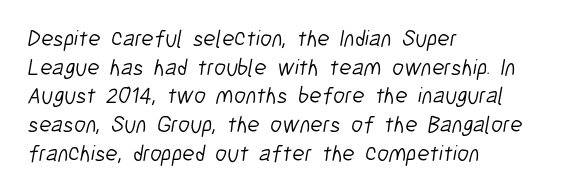
The image shows 23 px text type; set left-aligned, normal line spacing (1.25x), normal letter spacing, not underlined.
